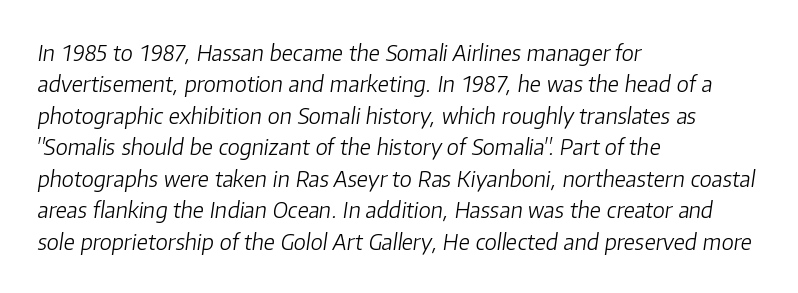
The line texture is even and compact thanks to regular tracking. This is not heavy type; no bold has been used. The lettering tilts uniformly, giving the passage an italic look. Letters rest on an invisible, unmarked baseline. Rows of type keep a routine distance in the vertical direction.
